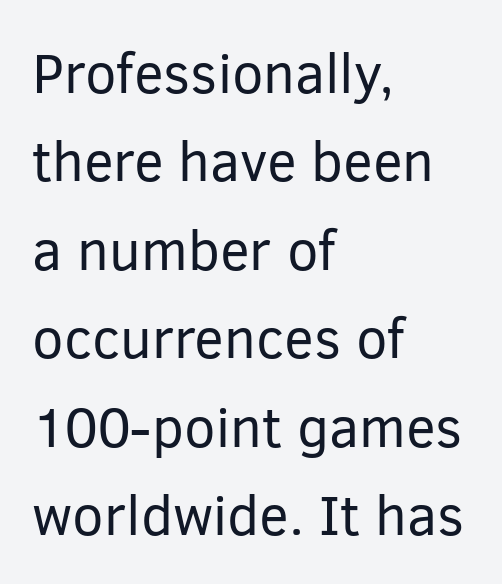
The image shows 56 px regular-weight sans-serif type, upright; set left-aligned, normal line spacing (1.58x), normal letter spacing, not underlined; low stroke contrast and a medium x-height.
